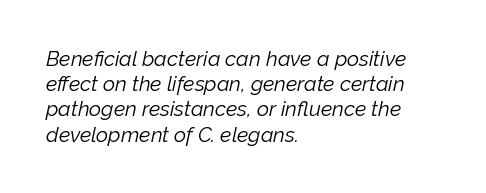
The image shows 21 px text type, italic (leaning right); set left-aligned, line spacing 1.2x, normal letter spacing, not underlined.
